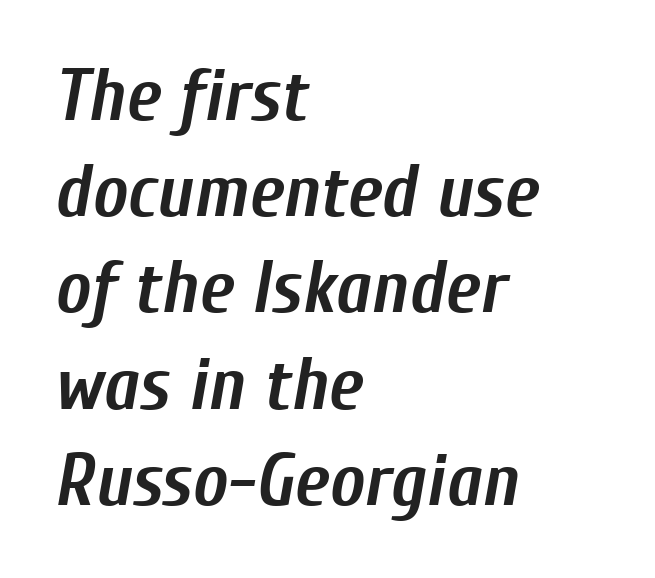
{"italic": "yes", "lean": "right", "slant_degrees": 10, "bold": "yes", "weight": "semibold", "width": "condensed", "stroke_contrast": "low", "x_height": "medium", "monospaced": "no", "underline": "no", "align": "left", "line_spacing": "normal", "line_spacing_ratio": 1.3, "letter_spacing": "normal", "letter_spacing_em": 0.0, "glyph_px": 74}
